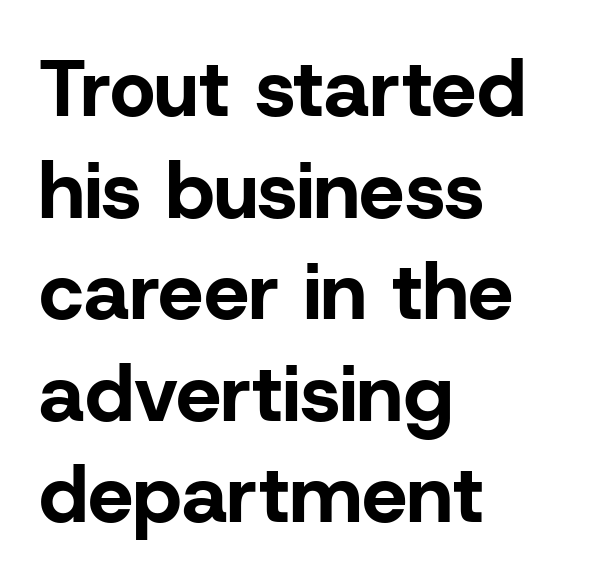
The image shows 80 px bold sans-serif type, upright; set left-aligned, normal line spacing (1.27x), normal letter spacing, not underlined; low stroke contrast and a medium x-height.
